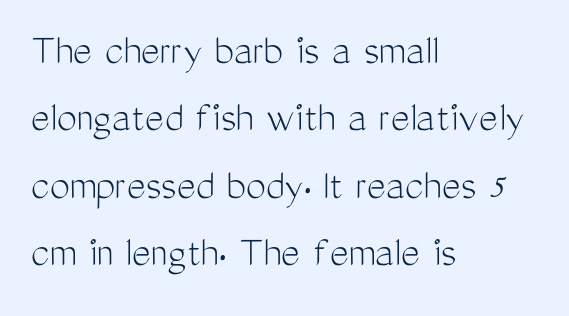
{"serif": "no", "italic": "no", "bold": "no", "weight": "light", "width": "condensed", "stroke_contrast": "medium", "x_height": "medium", "monospaced": "no", "underline": "no", "align": "left", "line_spacing": "normal", "line_spacing_ratio": 1.5, "letter_spacing": "normal", "letter_spacing_em": 0.0, "glyph_px": 45}
